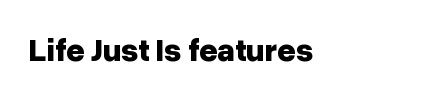
Q: Is the text bold? A: Yes.
Q: Is the text italic (slanted)? A: No, it is upright.
Q: Is the typeface a serif or a sans-serif typeface? A: Sans-serif.
Q: Is the text underlined? A: No.
Q: Is the spacing between letters normal or unusually wide? A: Normal.
Q: Width (condensed, normal, or wide)? A: Normal.
Q: Stroke contrast? A: Low.
Q: x-height? A: Medium.
Q: Monospaced? A: No.
